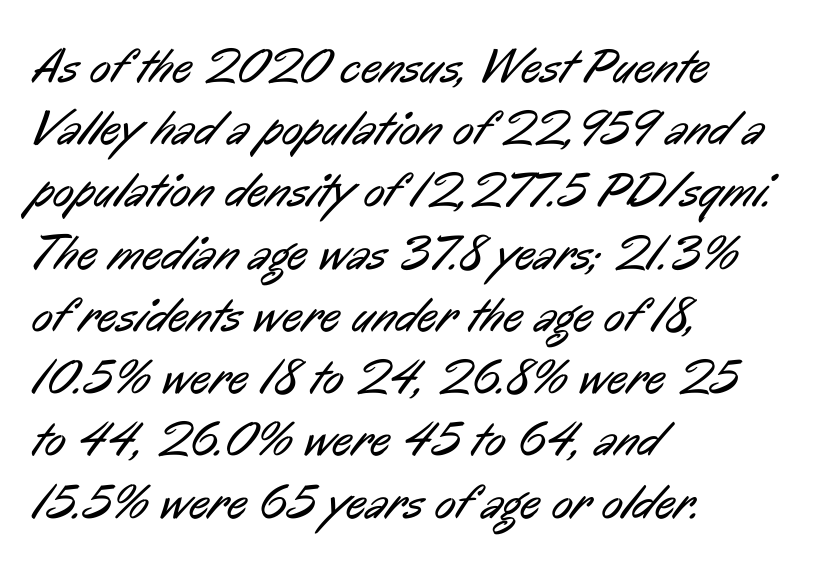
The typeface has the unassuming heft of standard copy or less. The letterforms sit shoulder to shoulder at normal distance. The space between consecutive lines is moderate. The string is rendered with underlining switched off. This sample has the flowing, uneven cadence of proportional lettering.
